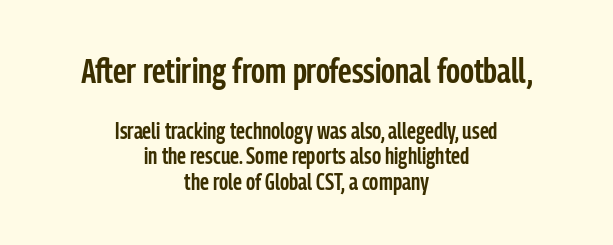
{"serif": "no", "italic": "no", "bold": "semi", "weight": "semibold", "width": "condensed", "stroke_contrast": "low", "x_height": "medium", "monospaced": "no", "underline": "no", "align": "center", "line_spacing": "tight", "line_spacing_ratio": 1.11, "letter_spacing": "normal", "letter_spacing_em": 0.0, "larger_block": "first", "size_ratio": 1.52, "glyph_px": 35}
